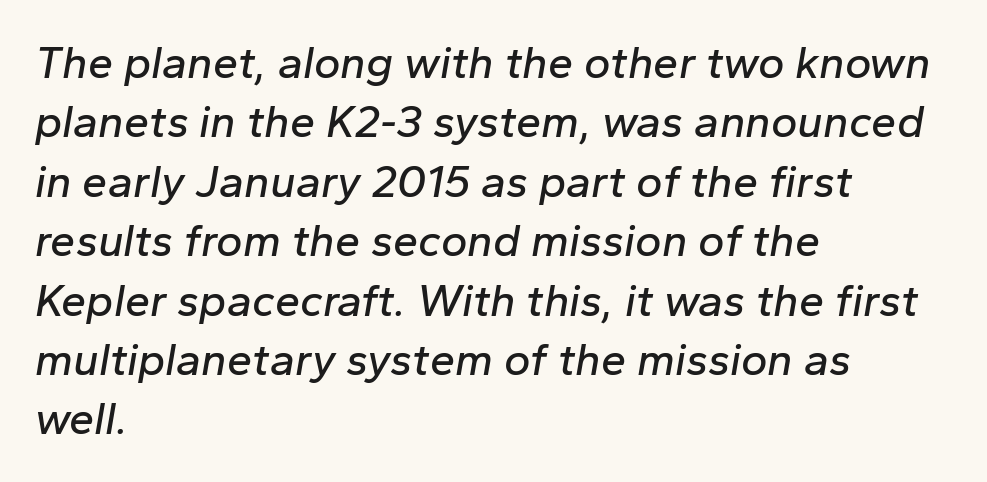
{"italic": "yes", "lean": "right", "slant_degrees": 10, "width": "normal", "stroke_contrast": "low", "x_height": "medium", "monospaced": "no", "underline": "no", "align": "left", "line_spacing": "normal", "line_spacing_ratio": 1.32, "letter_spacing": "normal", "letter_spacing_em": 0.0, "glyph_px": 45}
